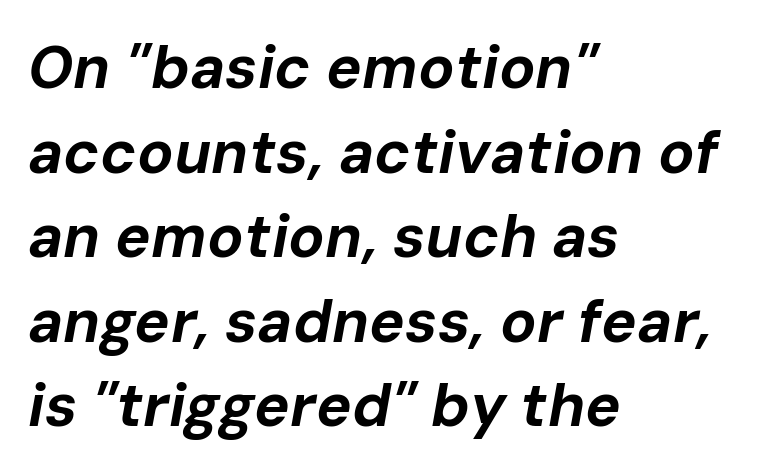
The image shows 60 px bold type, italic (leaning right); set left-aligned, normal line spacing (1.41x), normal letter spacing, not underlined; low stroke contrast and a medium x-height.
